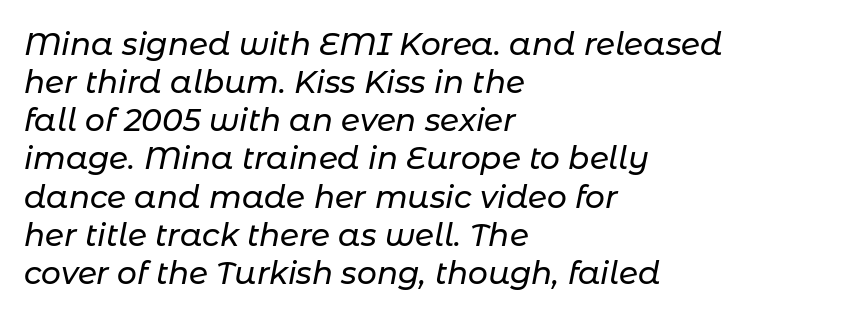
The letters advance in unequal steps, a hallmark of proportional type. The space directly below the letters is spotless. These lines stack with their left ends in a neat column. The type is set solid horizontally, with unmodified tracking. Tall strokes in this sample are angled rather than plumb.
